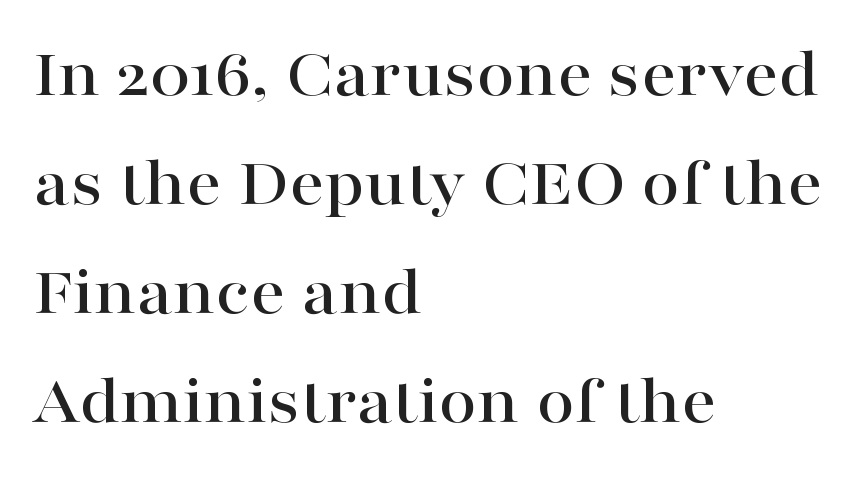
{"serif": "yes", "italic": "no", "width": "wide", "stroke_contrast": "high", "x_height": "medium", "monospaced": "no", "underline": "no", "align": "left", "line_spacing": "normal", "line_spacing_ratio": 1.58, "letter_spacing": "normal", "letter_spacing_em": 0.0, "glyph_px": 69}
